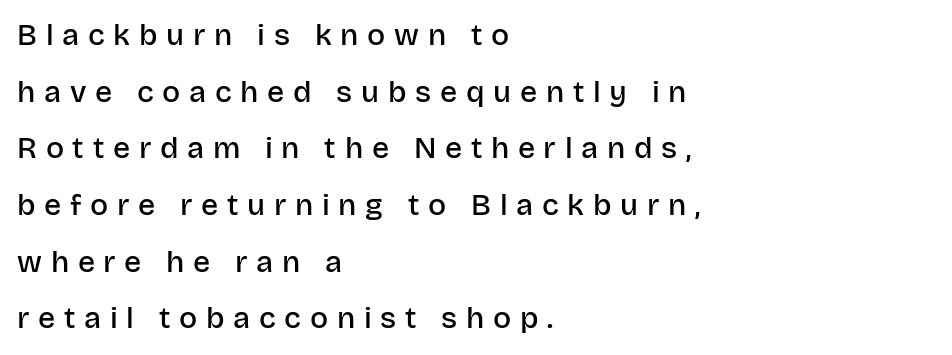
The image shows 30 px semibold sans-serif type, upright; set left-aligned, line spacing 1.89x, unusually wide letter spacing (+0.29 em), not underlined; low stroke contrast and a large x-height.
